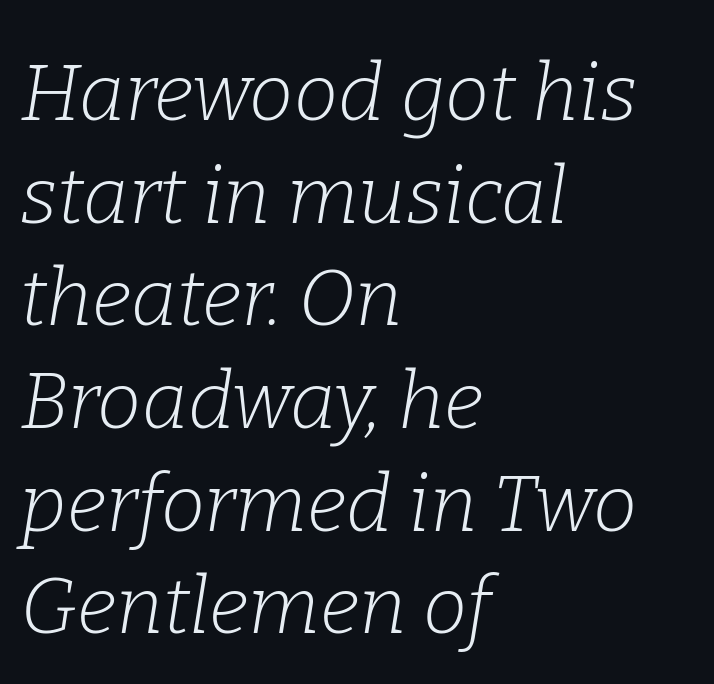
Does the copy run flush right? No — it runs flush left. Note: serifs present on the glyphs. Anything drawn beneath the words? Only blank space. The rows are spaced the way most documents space them. Observe the lean: these are italic letterforms.
